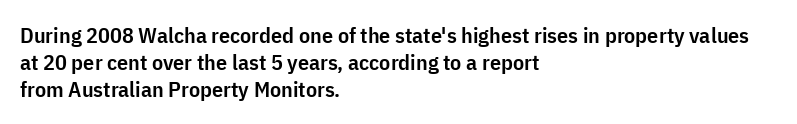
The image shows 22 px text type, upright; set left-aligned, line spacing 1.22x, normal letter spacing, not underlined.
